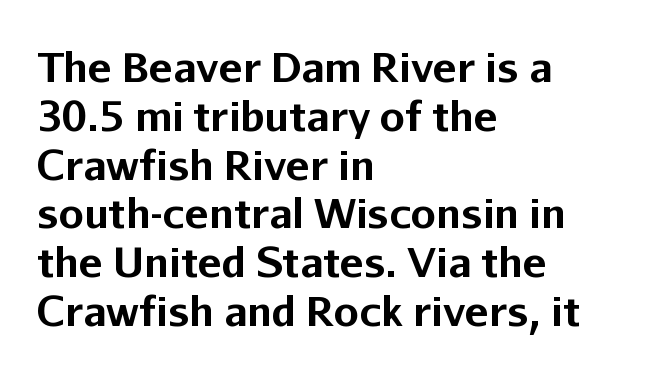
{"serif": "no", "italic": "no", "bold": "yes", "weight": "bold", "width": "normal", "stroke_contrast": "low", "x_height": "medium", "monospaced": "no", "underline": "no", "align": "left", "line_spacing_ratio": 1.22, "letter_spacing": "normal", "letter_spacing_em": 0.0, "glyph_px": 40}
